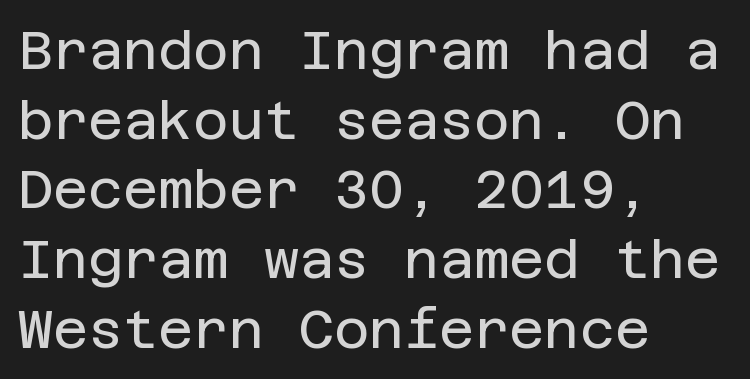
Any mark beneath the type? The region is blank. What kind of face is this? One without serifs — a sans. Stems here are at most as thick as an everyday book face. The font's upright variant was chosen for this text. Each word holds together tightly as a unit, with standard inter-letter gaps. The vertical gap from one line to the next is medium.
